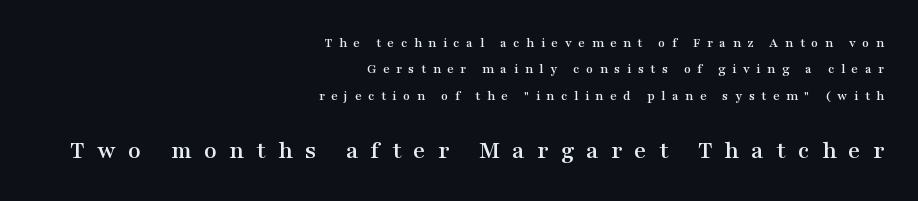
Q: Is the text italic (slanted)? A: No, it is upright.
Q: Is the text underlined? A: No.
Q: How is the paragraph aligned? A: Right-aligned.
Q: Is the spacing between letters normal or unusually wide? A: Unusually wide.
Q: Which block of text is set in a larger size, the first (top) or the second (bottom)? A: The second (bottom) one.
